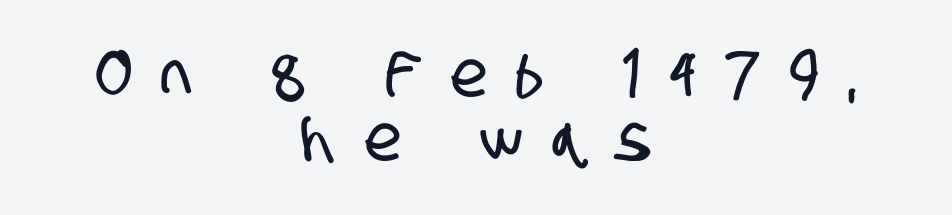
The image shows 64 px condensed sans-serif type; set centered, tight line spacing (1.0x), unusually wide letter spacing (+0.47 em), not underlined; low stroke contrast and a large x-height.
